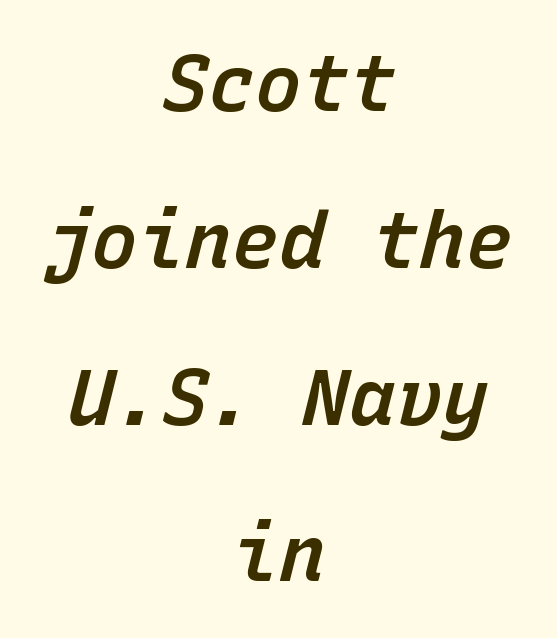
Think of a typewriter: that constant character pitch is what you see here. When letters slant like this, we call the style italic. Plain, unruled lines of type. The compositor balanced each line on the midline. On the weight axis this lands at semibold, roughly 600. Successive baselines arrive slowly, with a big drop between each.
